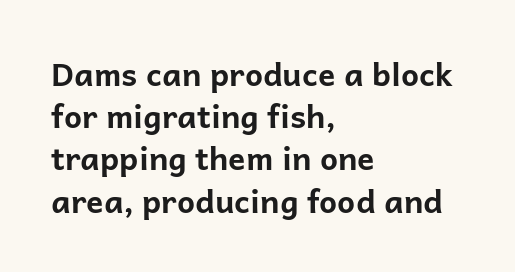
{"serif": "no", "italic": "no", "bold": "yes", "weight": "bold", "width": "normal", "stroke_contrast": "low", "x_height": "medium", "monospaced": "no", "underline": "no", "align": "left", "line_spacing": "normal", "line_spacing_ratio": 1.32, "letter_spacing": "normal", "letter_spacing_em": 0.0, "glyph_px": 32}
